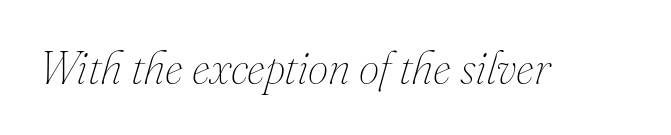
Q: Is the text bold? A: No.
Q: Is the text italic (slanted)? A: Yes, it leans right by about 16 degrees.
Q: Is the text underlined? A: No.
Q: Is the spacing between letters normal or unusually wide? A: Normal.
Q: Width (condensed, normal, or wide)? A: Normal.
Q: Stroke contrast? A: Medium.
Q: x-height? A: Small.
Q: Monospaced? A: No.
